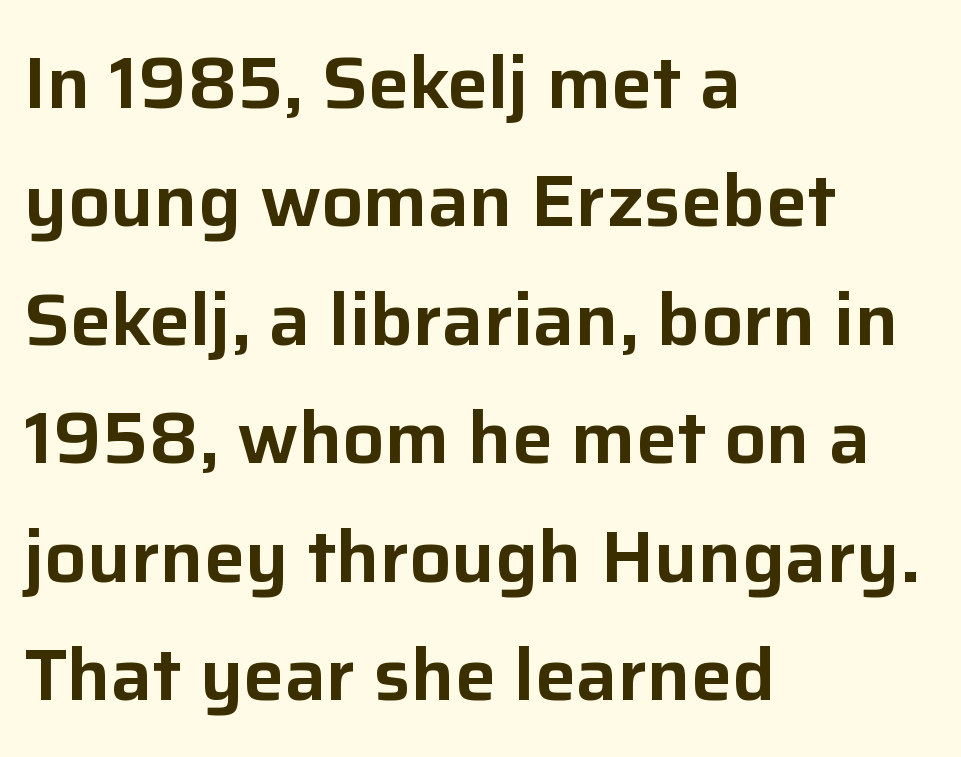
{"serif": "no", "italic": "no", "width": "normal", "stroke_contrast": "low", "x_height": "medium", "monospaced": "no", "underline": "no", "align": "left", "line_spacing": "normal", "line_spacing_ratio": 1.6, "letter_spacing": "normal", "letter_spacing_em": 0.0, "glyph_px": 74}
